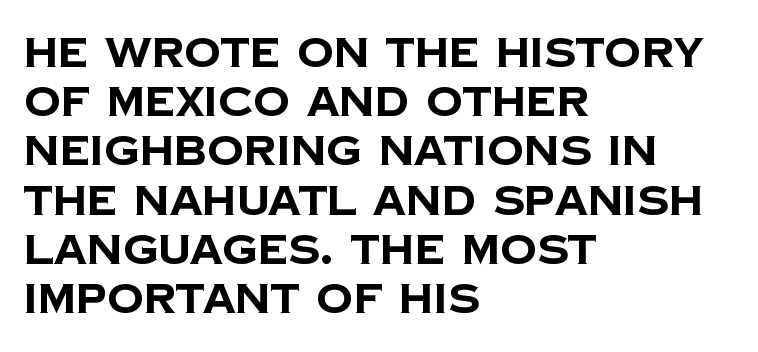
Q: Is the text bold? A: Yes.
Q: Is the typeface a serif or a sans-serif typeface? A: Sans-serif.
Q: Is the text underlined? A: No.
Q: How is the paragraph aligned? A: Left-aligned.
Q: Is the spacing between letters normal or unusually wide? A: Normal.
Q: Width (condensed, normal, or wide)? A: Normal.
Q: Stroke contrast? A: Low.
Q: x-height? A: Large.
Q: Monospaced? A: No.
